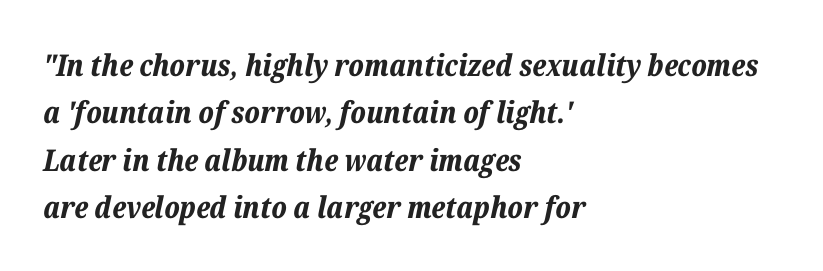
The image shows 30 px bold type, italic (leaning right); set left-aligned, normal line spacing (1.58x), normal letter spacing, not underlined; low stroke contrast and a medium x-height.
